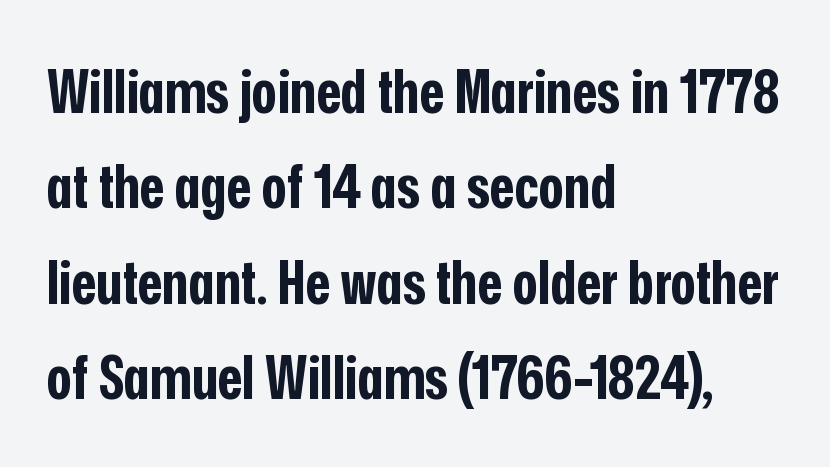
The face used here is a sans, in the tradition of grotesques and geometrics. A typesetter would call this proportional, since set widths differ per character. Regarding leading, the lines here are spaced in the standard way. Casual observation: everything's shoved over to the left. The space directly below the letters is spotless.
